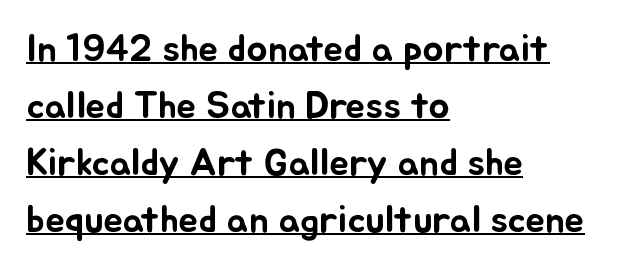
{"italic": "no", "width": "normal", "stroke_contrast": "low", "x_height": "small", "monospaced": "no", "underline": "yes", "align": "left", "line_spacing": "normal", "line_spacing_ratio": 1.46, "letter_spacing": "normal", "letter_spacing_em": 0.0, "glyph_px": 39}
